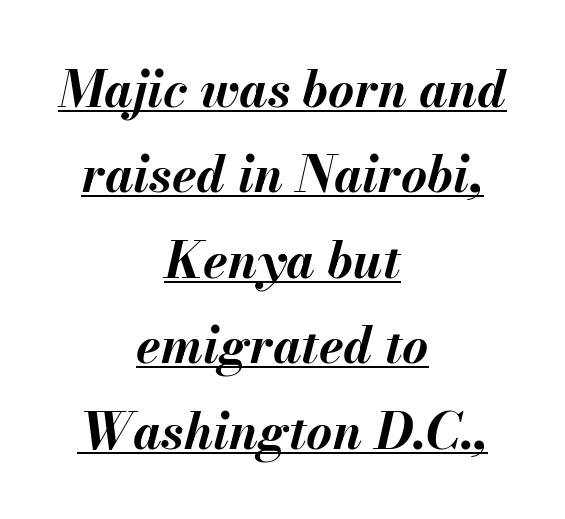
The image shows 50 px bold type, italic (leaning right); set centered, line spacing 1.71x, normal letter spacing, underlined; medium stroke contrast and a small x-height.
